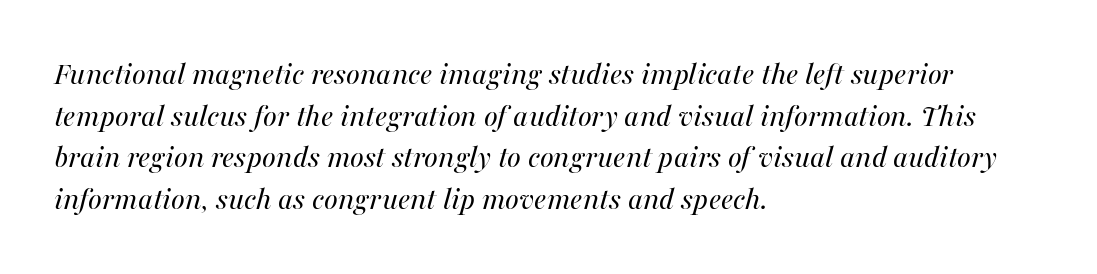
{"italic": "yes", "lean": "right", "slant_degrees": 16, "bold": "no", "weight": "regular", "width": "normal", "stroke_contrast": "medium", "x_height": "medium", "monospaced": "no", "underline": "no", "align": "left", "line_spacing": "normal", "line_spacing_ratio": 1.26, "letter_spacing": "normal", "letter_spacing_em": 0.0, "glyph_px": 33}
